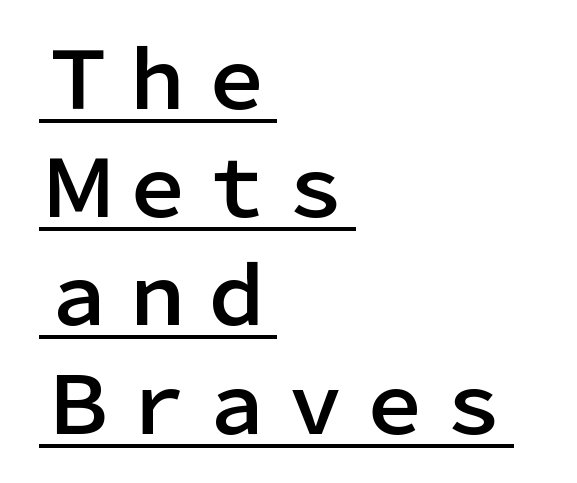
{"serif": "no", "italic": "no", "width": "normal", "stroke_contrast": "low", "x_height": "medium", "monospaced": "no", "underline": "yes", "align": "left", "line_spacing": "normal", "line_spacing_ratio": 1.37, "letter_spacing": "normal", "letter_spacing_em": 0.0, "glyph_px": 79}
